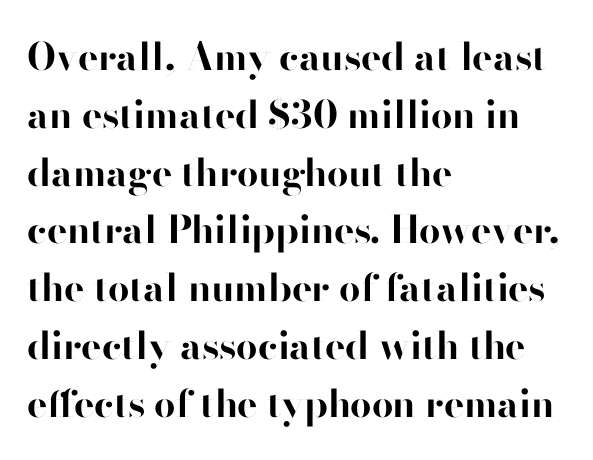
{"serif": "no", "italic": "no", "bold": "yes", "weight": "bold", "width": "normal", "stroke_contrast": "high", "x_height": "small", "monospaced": "no", "underline": "no", "align": "left", "line_spacing": "normal", "line_spacing_ratio": 1.52, "letter_spacing": "normal", "letter_spacing_em": 0.0, "glyph_px": 38}
